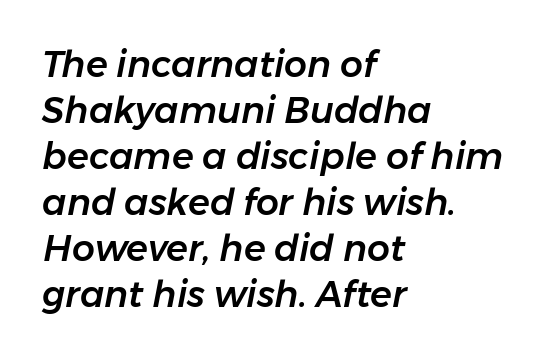
The letters advance in unequal steps, a hallmark of proportional type. Each line starts at the same left margin while the right side varies. Clear beneath every line of the passage. Quick note: italic. What stands out about the letter spacing? Nothing — it is the standard amount. Evenly set lines give the paragraph a standard silhouette.
